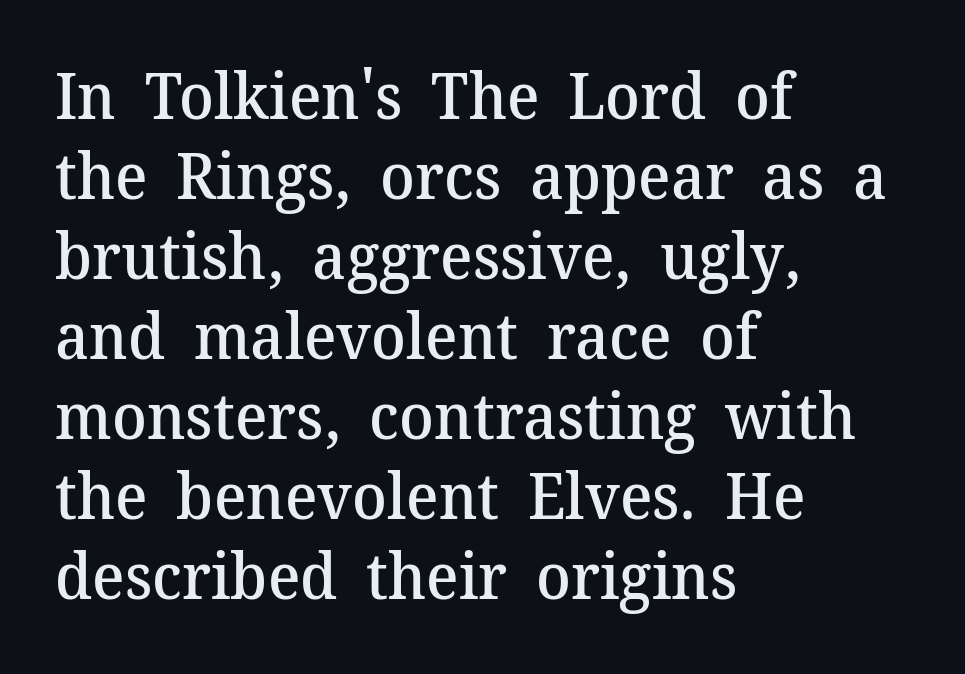
The image shows 64 px semibold serif type, upright; set left-aligned, normal line spacing (1.25x), normal letter spacing, not underlined; medium stroke contrast and a medium x-height.
